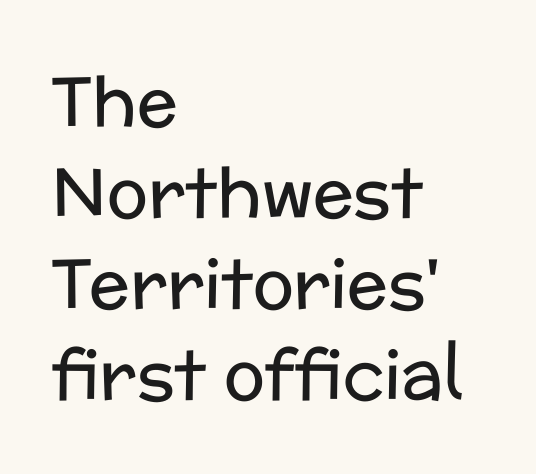
{"serif": "no", "italic": "no", "bold": "no", "weight": "regular", "width": "normal", "stroke_contrast": "low", "x_height": "medium", "monospaced": "no", "underline": "no", "align": "left", "line_spacing": "normal", "line_spacing_ratio": 1.34, "letter_spacing": "normal", "letter_spacing_em": 0.0, "glyph_px": 68}
